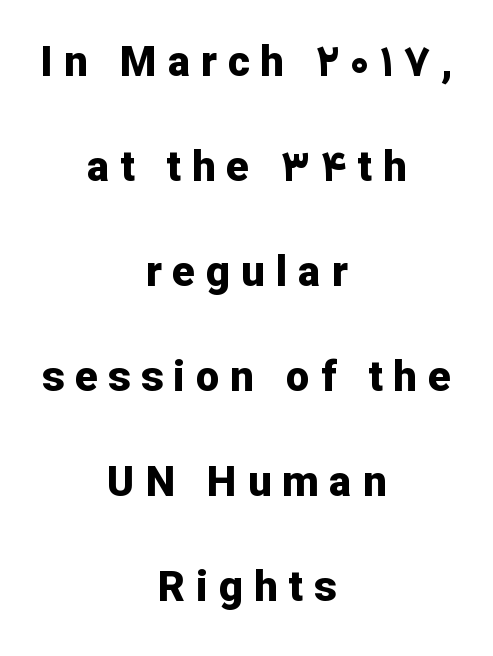
Ascenders rise straight up at ninety degrees. Glyph-to-glyph distance is far greater than everyday printed text. Just letters on the line, the space beneath them empty. The passage shown stacks its lines with a broad gap. Here the designer chose a conventional face with non-uniform glyph widths.
